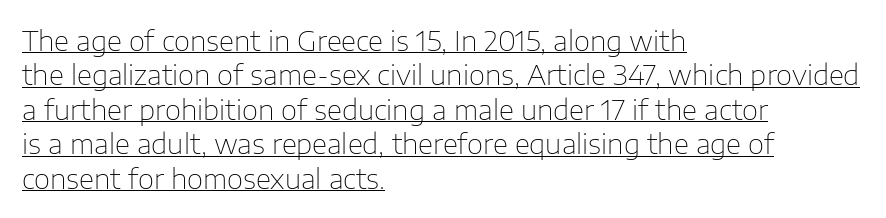
{"serif": "no", "italic": "no", "bold": "no", "weight": "thin", "width": "normal", "stroke_contrast": "low", "x_height": "medium", "monospaced": "no", "underline": "yes", "align": "left", "line_spacing_ratio": 1.23, "letter_spacing": "normal", "letter_spacing_em": 0.0, "glyph_px": 28}
